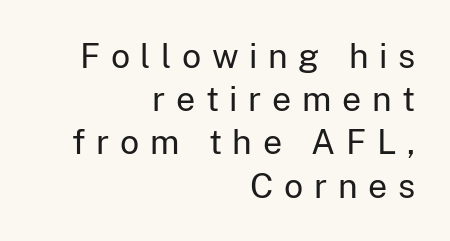
{"serif": "no", "italic": "no", "bold": "no", "weight": "regular", "width": "normal", "stroke_contrast": "low", "x_height": "medium", "monospaced": "no", "underline": "no", "align": "right", "line_spacing": "normal", "line_spacing_ratio": 1.27, "letter_spacing": "wide", "letter_spacing_em": 0.31, "glyph_px": 34}
